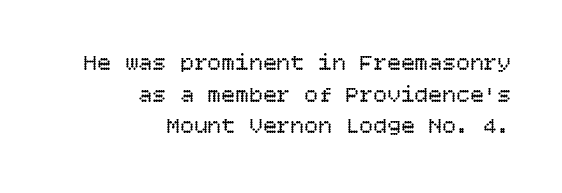
Q: Is the text bold? A: No.
Q: Is the text italic (slanted)? A: No, it is upright.
Q: Is the text underlined? A: No.
Q: How is the paragraph aligned? A: Right-aligned.
Q: Is the spacing between letters normal or unusually wide? A: Normal.
Q: Is the spacing between lines tight, normal or loose? A: Normal.
